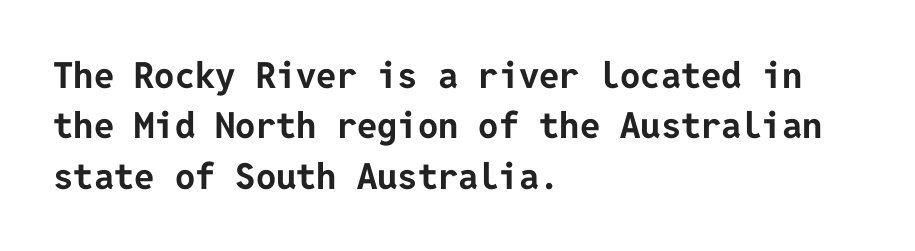
The image shows 36 px bold sans-serif type, upright; set left-aligned, normal line spacing (1.4x), normal letter spacing, not underlined; low stroke contrast and a medium x-height.
